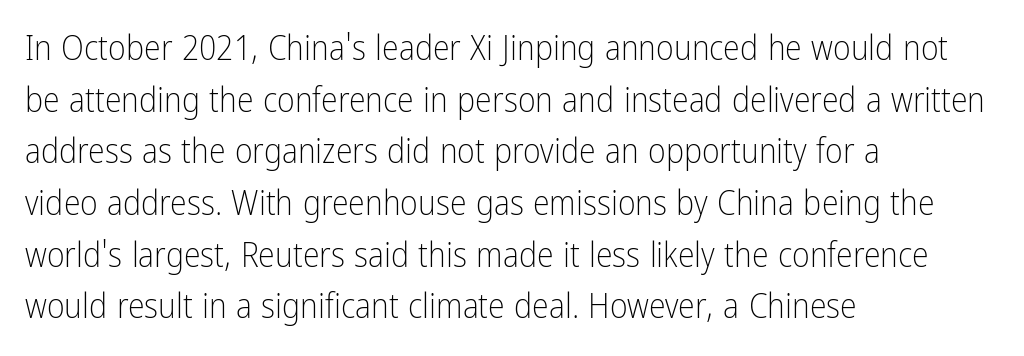
Q: Is the text bold? A: No.
Q: Is the text italic (slanted)? A: No, it is upright.
Q: Is the typeface a serif or a sans-serif typeface? A: Sans-serif.
Q: Is the text underlined? A: No.
Q: How is the paragraph aligned? A: Left-aligned.
Q: Is the spacing between letters normal or unusually wide? A: Normal.
Q: Is the spacing between lines tight, normal or loose? A: Normal.
Q: Width (condensed, normal, or wide)? A: Condensed.
Q: Stroke contrast? A: Low.
Q: x-height? A: Medium.
Q: Monospaced? A: No.
